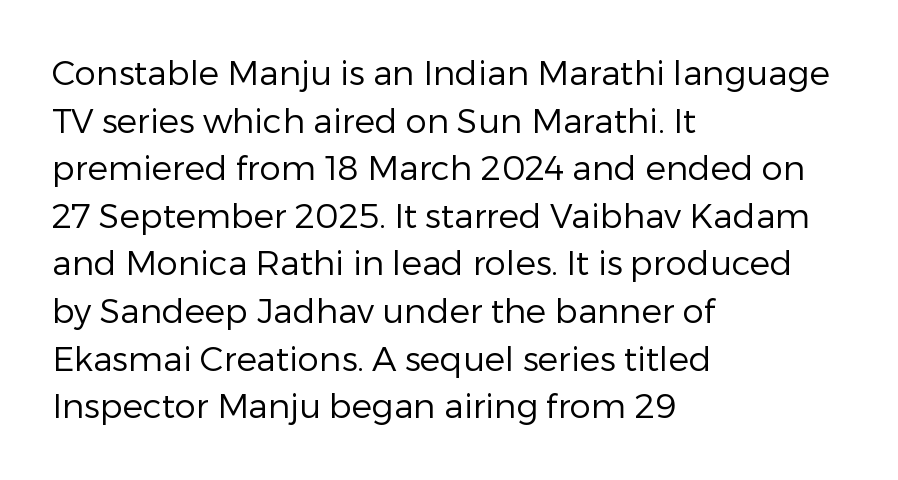
Check the space under the baseline: it is left empty. Weight: not bold — regular or lighter. Proportional: the letters do not fall into vertical columns. If you drew a line through each stem, it would be perfectly vertical. The letters sit at their default tracking, neither squeezed nor spread. Summary of vertical rhythm: regular, with standard interline spacing.
